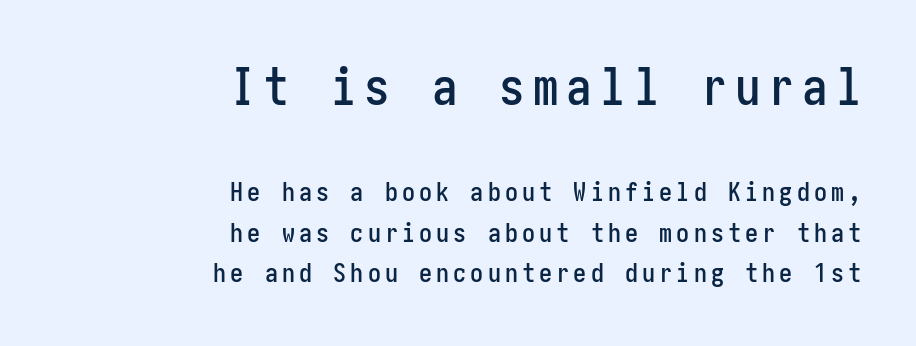
These lines stack with their right ends in a neat column. Lines of text with bare space underneath. The initial chunk of copy outweighs the following chunk in type size. Is this a sans? Yes — the strokes have no serifs.
